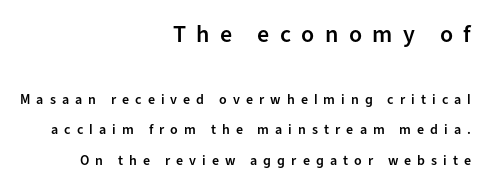
Q: Is the text bold? A: Semi-bold.
Q: Is the text italic (slanted)? A: No, it is upright.
Q: Is the text underlined? A: No.
Q: How is the paragraph aligned? A: Right-aligned.
Q: Is the spacing between letters normal or unusually wide? A: Unusually wide.
Q: Is the spacing between lines tight, normal or loose? A: Loose.
Q: Which block of text is set in a larger size, the first (top) or the second (bottom)? A: The first (top) one.
